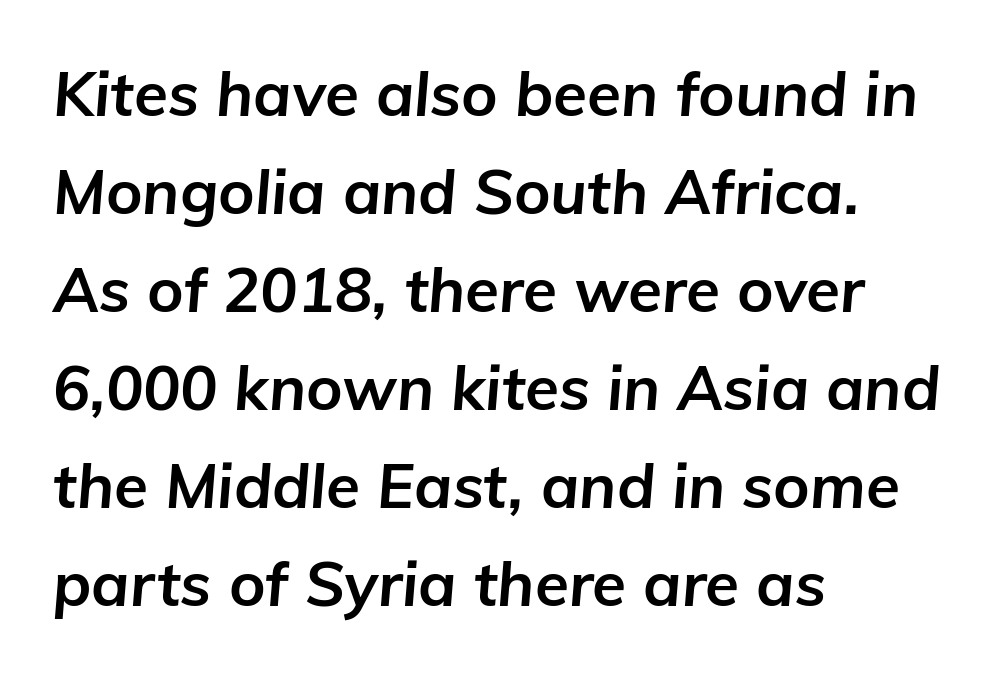
Q: Is the text bold? A: Yes.
Q: Is the text italic (slanted)? A: Yes, it leans right by about 5 degrees.
Q: Is the text underlined? A: No.
Q: How is the paragraph aligned? A: Left-aligned.
Q: Is the spacing between letters normal or unusually wide? A: Normal.
Q: Is the spacing between lines tight, normal or loose? A: Normal.
Q: Width (condensed, normal, or wide)? A: Normal.
Q: Stroke contrast? A: Low.
Q: x-height? A: Medium.
Q: Monospaced? A: No.
